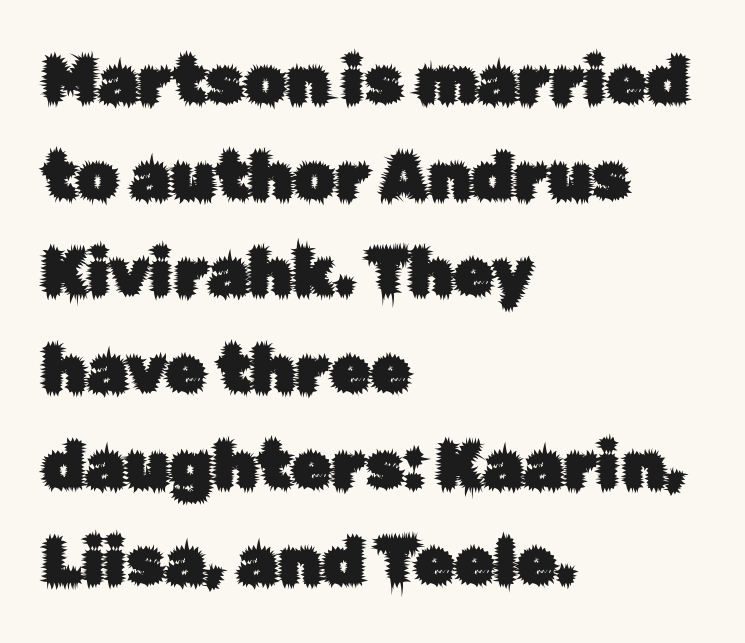
This sample has the flowing, uneven cadence of proportional lettering. Every character sits straight up, as roman type does. The rendering keeps characters at their native spacing. Unlike a traditional serif, this face leaves its strokes unadorned.
